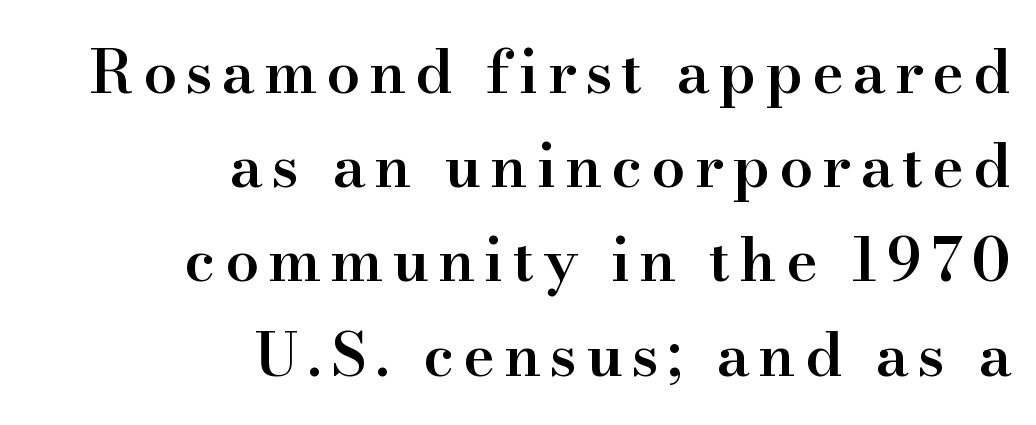
Q: Is the text bold? A: Semi-bold.
Q: Is the text italic (slanted)? A: No, it is upright.
Q: Is the typeface a serif or a sans-serif typeface? A: Serif.
Q: Is the text underlined? A: No.
Q: How is the paragraph aligned? A: Right-aligned.
Q: Is the spacing between lines tight, normal or loose? A: Normal.
Q: Width (condensed, normal, or wide)? A: Normal.
Q: Stroke contrast? A: High.
Q: x-height? A: Small.
Q: Monospaced? A: No.
